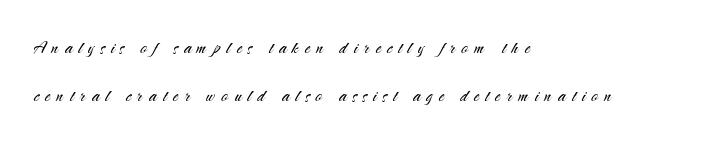
Q: Is the text bold? A: No.
Q: Is the text italic (slanted)? A: Yes.
Q: Is the text underlined? A: No.
Q: How is the paragraph aligned? A: Left-aligned.
Q: Is the spacing between letters normal or unusually wide? A: Unusually wide.
Q: Is the spacing between lines tight, normal or loose? A: Loose.
